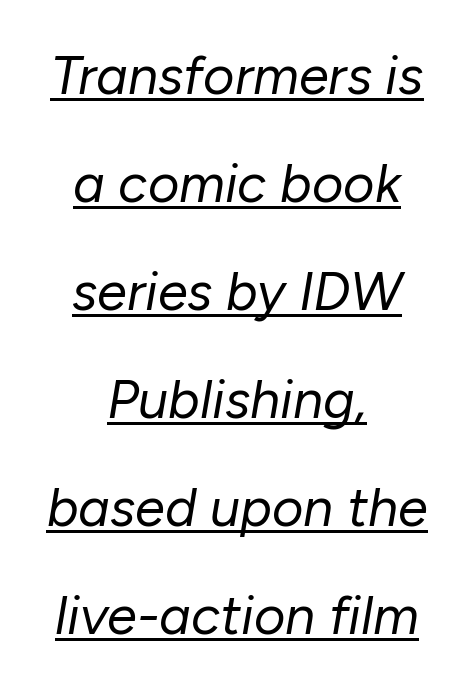
{"italic": "yes", "lean": "right", "slant_degrees": 10, "bold": "no", "weight": "regular", "width": "normal", "stroke_contrast": "low", "x_height": "medium", "monospaced": "no", "underline": "yes", "align": "center", "line_spacing": "loose", "line_spacing_ratio": 2.0, "letter_spacing": "normal", "letter_spacing_em": 0.0, "glyph_px": 54}
